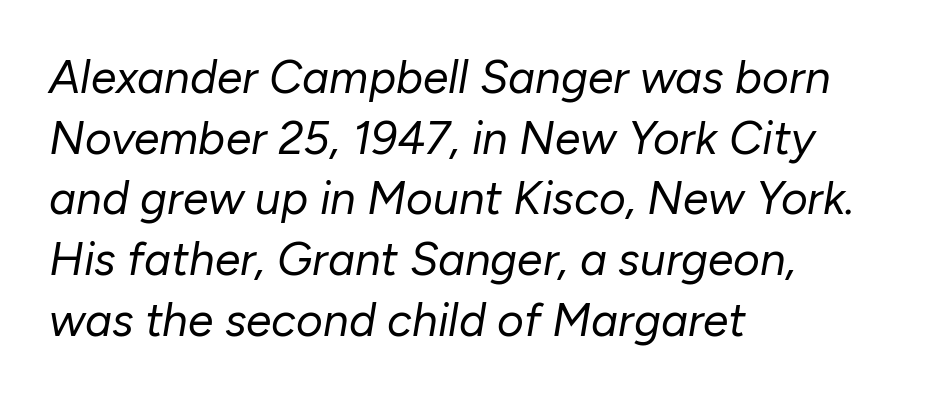
The image shows 46 px regular-weight type, italic (leaning right); set left-aligned, normal line spacing (1.32x), normal letter spacing, not underlined; low stroke contrast and a medium x-height.
